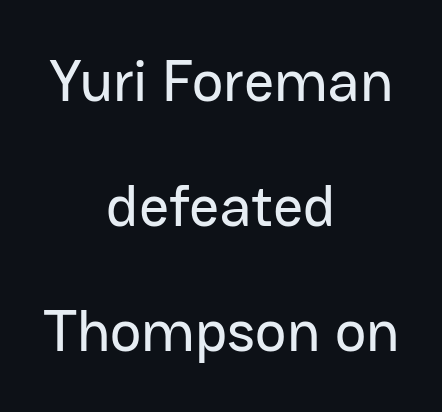
The typesetter chose a symmetrical, centered arrangement here. Regarding serifs, this sample does without them. Quick note: interline space is abundant. Unlike italic type, these characters show no tilt at all. Just letters on the line, the space beneath them empty.
